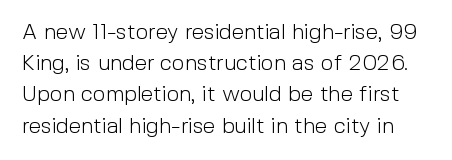
Q: Is the text bold? A: No.
Q: Is the text italic (slanted)? A: No, it is upright.
Q: Is the text underlined? A: No.
Q: Is the spacing between letters normal or unusually wide? A: Normal.
Q: Is the spacing between lines tight, normal or loose? A: Normal.
